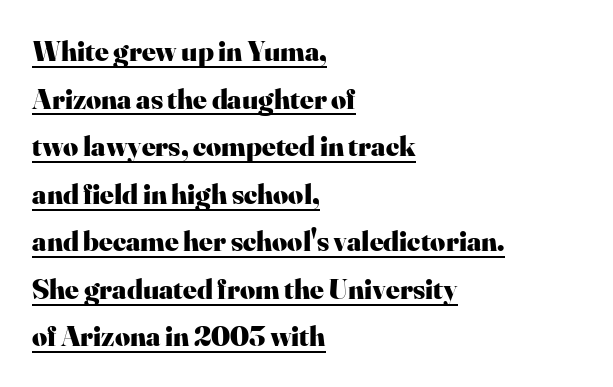
Q: Is the text bold? A: Yes.
Q: Is the text italic (slanted)? A: No, it is upright.
Q: Is the typeface a serif or a sans-serif typeface? A: Serif.
Q: Is the text underlined? A: Yes.
Q: How is the paragraph aligned? A: Left-aligned.
Q: Is the spacing between letters normal or unusually wide? A: Normal.
Q: Is the spacing between lines tight, normal or loose? A: Normal.
Q: Width (condensed, normal, or wide)? A: Normal.
Q: Stroke contrast? A: High.
Q: x-height? A: Small.
Q: Monospaced? A: No.
